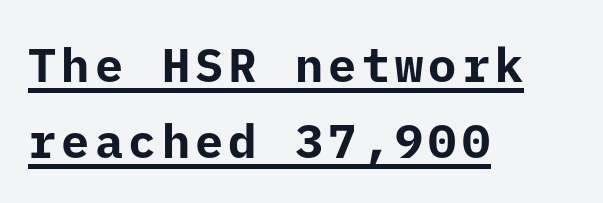
{"serif": "no", "italic": "no", "bold": "yes", "weight": "bold", "width": "normal", "stroke_contrast": "low", "x_height": "medium", "underline": "yes", "align": "left", "line_spacing": "normal", "line_spacing_ratio": 1.62, "glyph_px": 47}
